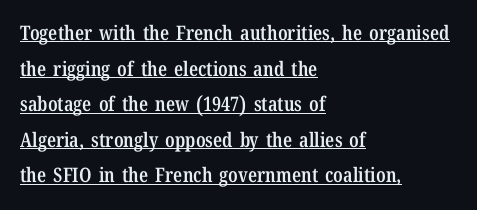
{"italic": "no", "bold": "semi", "underline": "yes", "align": "left", "line_spacing_ratio": 1.78, "letter_spacing": "normal", "letter_spacing_em": 0.0, "glyph_px": 20}
